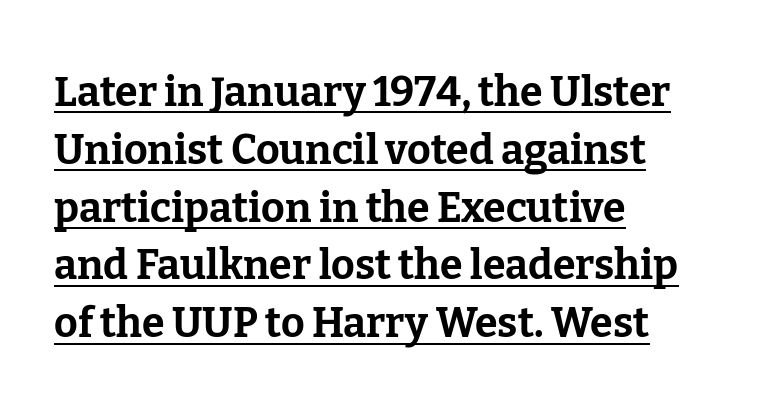
The leading is moderate, giving the passage an even texture. A baseline rule has been typeset under these characters. This rendering leaves character spacing at its baseline value. Notice how thick the strokes are: this is what a full bold looks like. This sample uses a serif face. The passage is arranged the way most books set body copy — flush left.
